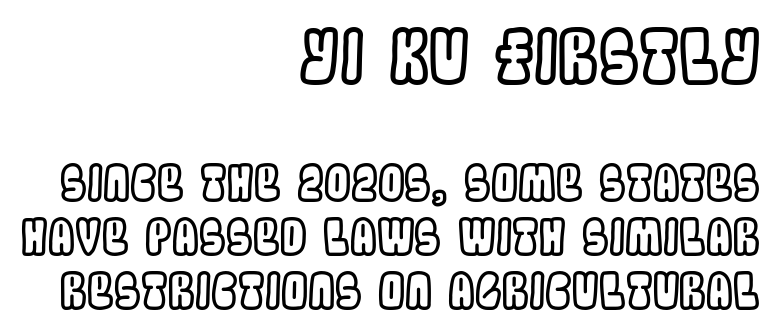
Q: Is the text italic (slanted)? A: No, it is upright.
Q: Is the text underlined? A: No.
Q: How is the paragraph aligned? A: Right-aligned.
Q: Is the spacing between letters normal or unusually wide? A: Normal.
Q: Is the spacing between lines tight, normal or loose? A: Tight.
Q: Which block of text is set in a larger size, the first (top) or the second (bottom)? A: The first (top) one.
Q: Width (condensed, normal, or wide)? A: Condensed.
Q: x-height? A: Large.
Q: Monospaced? A: No.
